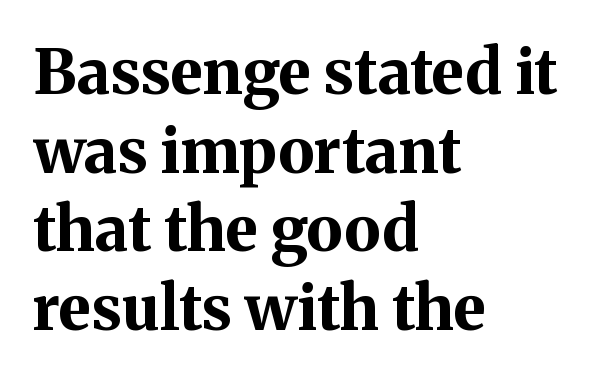
{"serif": "yes", "italic": "no", "bold": "yes", "weight": "bold", "width": "normal", "stroke_contrast": "medium", "x_height": "medium", "monospaced": "no", "underline": "no", "align": "left", "line_spacing": "normal", "line_spacing_ratio": 1.27, "letter_spacing": "normal", "letter_spacing_em": 0.0, "glyph_px": 62}
